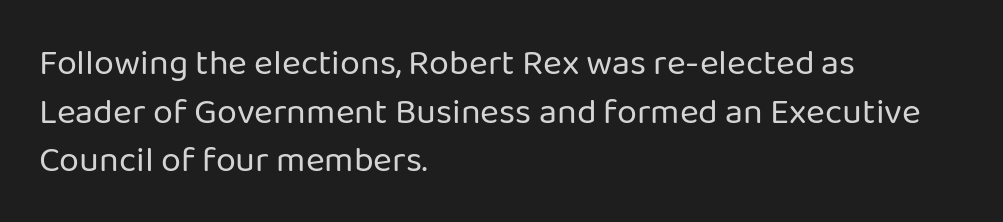
The image shows 36 px regular-weight sans-serif type, upright; set left-aligned, normal line spacing (1.35x), normal letter spacing, not underlined; low stroke contrast and a medium x-height.
